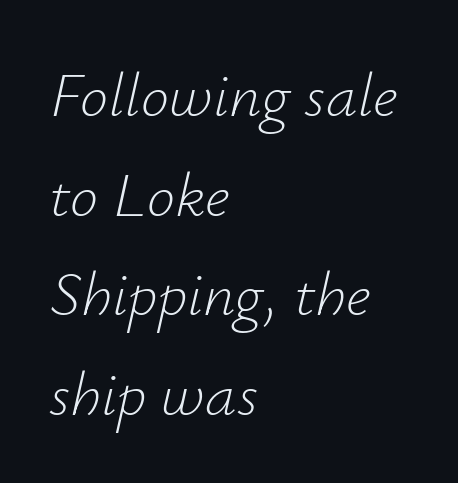
Caption: face not bold, strokes unweighted. These lines keep a tight, regular rhythm from letter to letter. Regular leading. The zone under the glyphs is completely vacant. Notice how the stems are inclined rather than vertical — that's the hallmark of italics.
